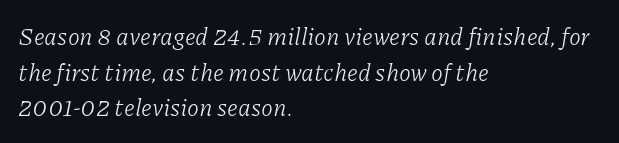
{"italic": "yes", "lean": "right", "slant_degrees": 11, "bold": "no", "underline": "no", "align": "left", "line_spacing": "normal", "line_spacing_ratio": 1.48, "letter_spacing": "normal", "letter_spacing_em": 0.0, "glyph_px": 24}
